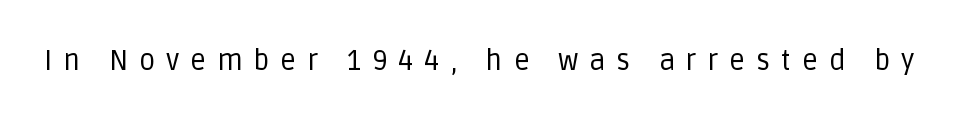
Q: Is the text bold? A: No.
Q: Is the text italic (slanted)? A: No, it is upright.
Q: Is the typeface a serif or a sans-serif typeface? A: Sans-serif.
Q: Is the text underlined? A: No.
Q: Is the spacing between letters normal or unusually wide? A: Unusually wide.
Q: Width (condensed, normal, or wide)? A: Normal.
Q: Stroke contrast? A: Low.
Q: x-height? A: Large.
Q: Monospaced? A: No.
